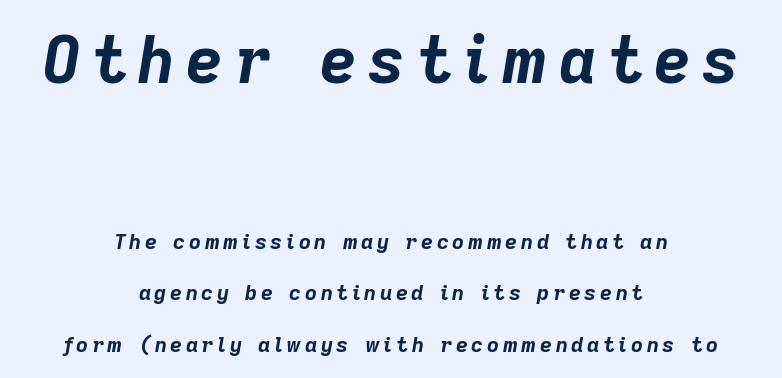
{"italic": "yes", "lean": "right", "slant_degrees": 9, "bold": "yes", "weight": "bold", "width": "normal", "stroke_contrast": "low", "x_height": "medium", "monospaced": "no", "underline": "no", "align": "center", "line_spacing": "loose", "line_spacing_ratio": 2.45, "larger_block": "first", "size_ratio": 3.05, "glyph_px": 64}
